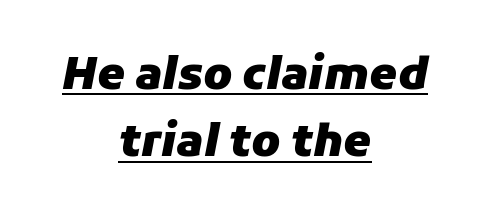
The image shows 44 px heavy type, italic (leaning right); set centered, normal line spacing (1.53x), normal letter spacing, underlined; low stroke contrast and a medium x-height.
